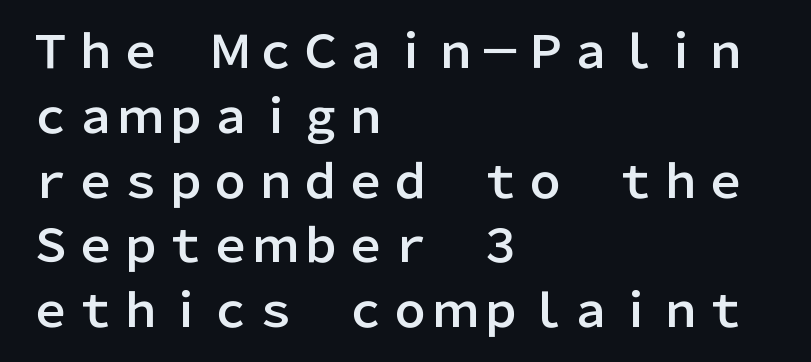
{"serif": "no", "italic": "no", "width": "normal", "stroke_contrast": "low", "x_height": "medium", "monospaced": "no", "underline": "no", "align": "left", "line_spacing": "normal", "line_spacing_ratio": 1.44, "letter_spacing": "normal", "letter_spacing_em": 0.0, "glyph_px": 45}
